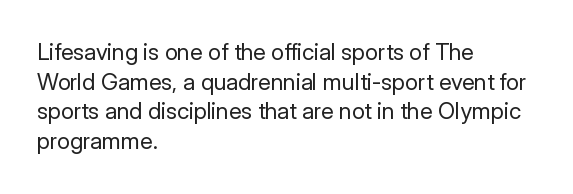
Q: Is the text bold? A: No.
Q: Is the text italic (slanted)? A: No, it is upright.
Q: Is the text underlined? A: No.
Q: How is the paragraph aligned? A: Left-aligned.
Q: Is the spacing between letters normal or unusually wide? A: Normal.
Q: Is the spacing between lines tight, normal or loose? A: Normal.
